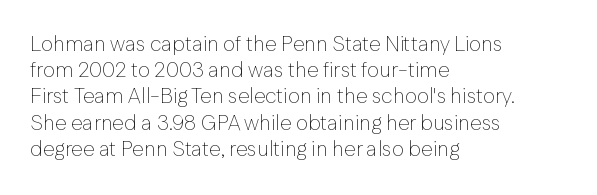
Does extra space separate the letters? No, they use regular spacing. Layout note: lines flush left. The area under the type is left untouched. This reads as an unemphasized weight, regular at the heaviest. This is roman type, the default non-slanted kind. Vertical spacing — default.
